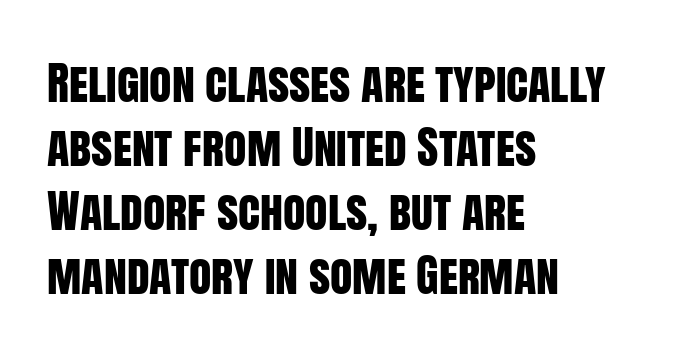
A typesetter would mark this as roman, not italic. The zone under the glyphs is completely vacant. The passage shown stacks its lines at a standard gap. Between one letter and the next there's only the usual sliver of space. The letters advance in unequal steps, a hallmark of proportional type. A classic flush-left, rag-right setting is used for this passage.
